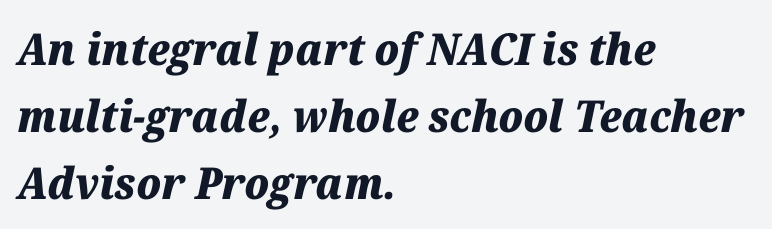
Q: Is the text bold? A: Yes.
Q: Is the text italic (slanted)? A: Yes, it leans right by about 12 degrees.
Q: Is the text underlined? A: No.
Q: How is the paragraph aligned? A: Left-aligned.
Q: Is the spacing between letters normal or unusually wide? A: Normal.
Q: Is the spacing between lines tight, normal or loose? A: Normal.
Q: Width (condensed, normal, or wide)? A: Normal.
Q: Stroke contrast? A: Medium.
Q: x-height? A: Medium.
Q: Monospaced? A: No.
